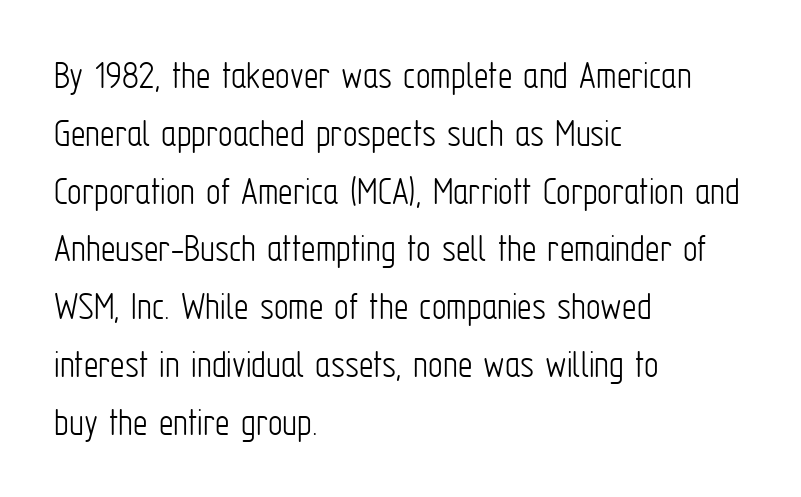
{"serif": "no", "italic": "no", "bold": "no", "weight": "light", "width": "condensed", "stroke_contrast": "low", "x_height": "medium", "monospaced": "no", "underline": "no", "align": "left", "line_spacing": "normal", "line_spacing_ratio": 1.41, "letter_spacing": "normal", "letter_spacing_em": 0.0, "glyph_px": 41}
